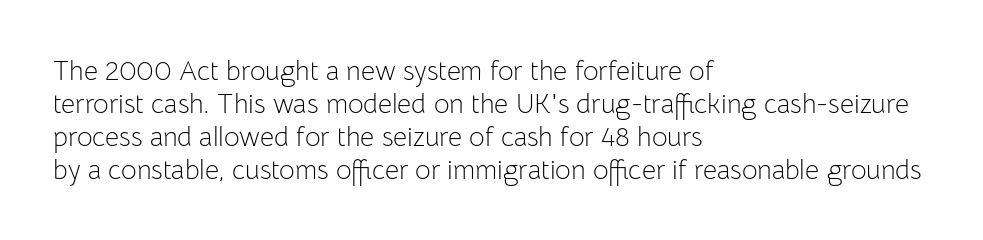
{"italic": "no", "bold": "no", "underline": "no", "align": "left", "line_spacing_ratio": 1.22, "letter_spacing": "normal", "letter_spacing_em": 0.0, "glyph_px": 27}
